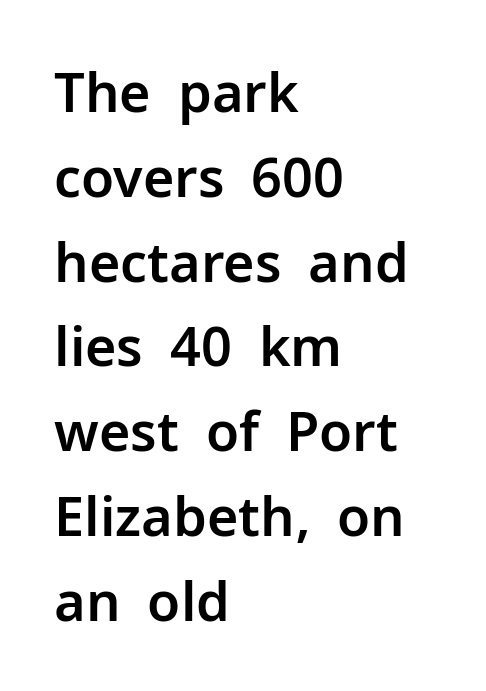
Notice how the passage keeps a crisp vertical edge on the left only. The type sits square on the baseline with zero lean. A bare baseline throughout the passage. Are there feet on the stems? There aren't — it's a sans.
